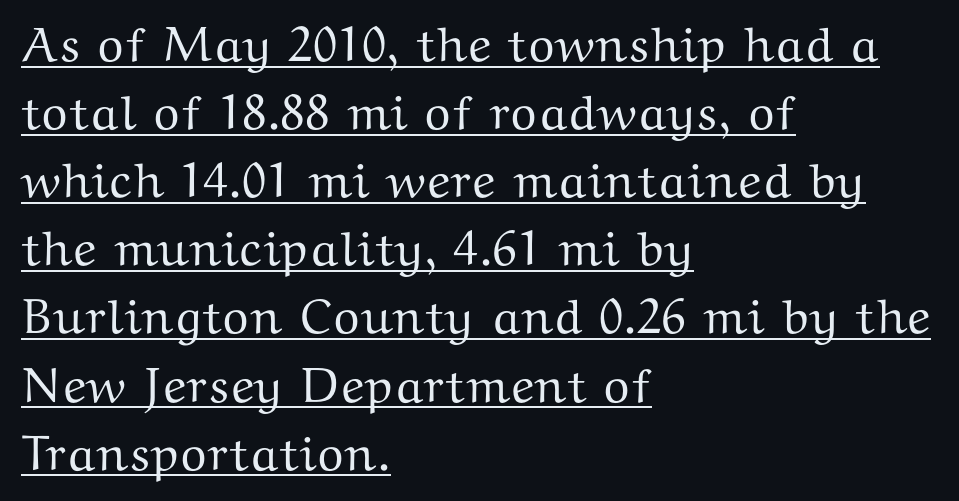
The image shows 49 px wide serif type, upright; set left-aligned, normal line spacing (1.39x), normal letter spacing, underlined; medium stroke contrast and a medium x-height.
